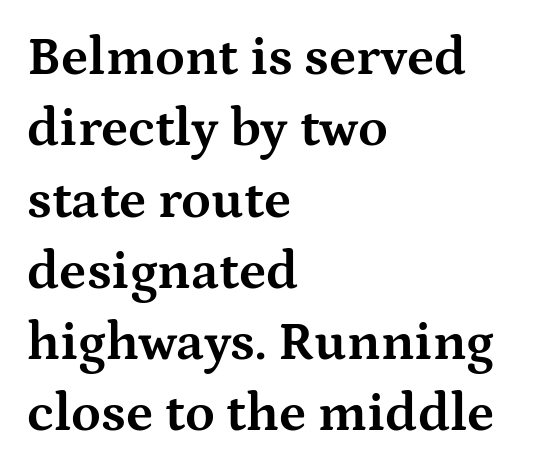
Letterform terminals end in serifs throughout the passage. Plain, unruled lines of type. Tall strokes in this sample are plumb rather than angled. Whoever set this chose a conventional vertical rhythm.
